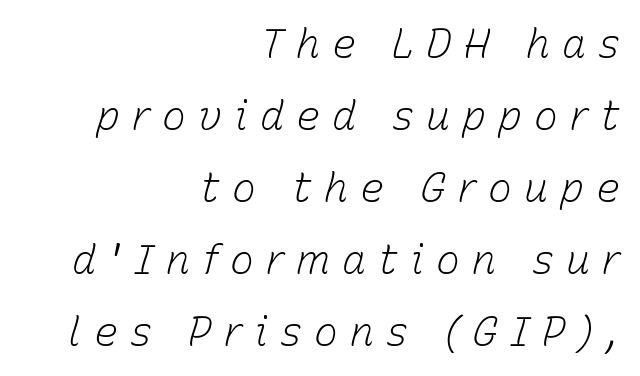
Spacing verdict: proportional, widths tailored to each character. Slant detected: the letters are inclined. The letters are spread apart with noticeably loose tracking. The strokes carry an ordinary text weight at most. Descenders hang freely into open space.
